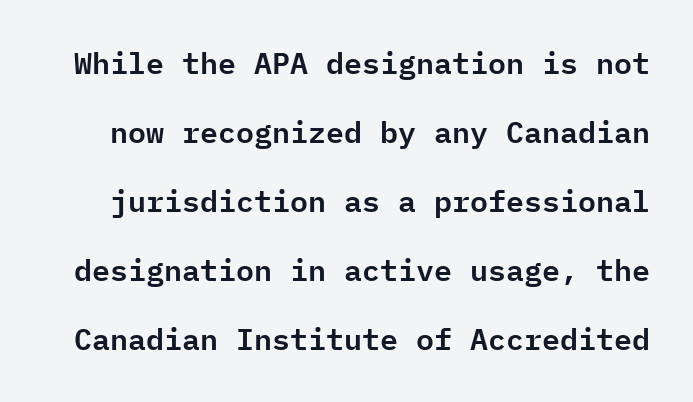
This sample uses plain, unmodified letter spacing. It's the straight-up-and-down kind of type. Serif or sans? Sans — the stroke terminals are bare. Summary of vertical rhythm: relaxed, with wide interline spacing. The letters march in equal steps, a hallmark of fixed-pitch type. A bare baseline throughout the passage.
